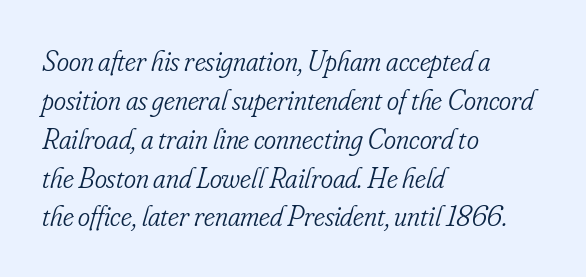
Q: Is the text bold? A: No.
Q: Is the text italic (slanted)? A: Yes, it leans right by about 16 degrees.
Q: Is the typeface a serif or a sans-serif typeface? A: Serif.
Q: Is the text underlined? A: No.
Q: How is the paragraph aligned? A: Left-aligned.
Q: Is the spacing between letters normal or unusually wide? A: Normal.
Q: Is the spacing between lines tight, normal or loose? A: Normal.
Q: Width (condensed, normal, or wide)? A: Condensed.
Q: Stroke contrast? A: Low.
Q: x-height? A: Small.
Q: Monospaced? A: No.
